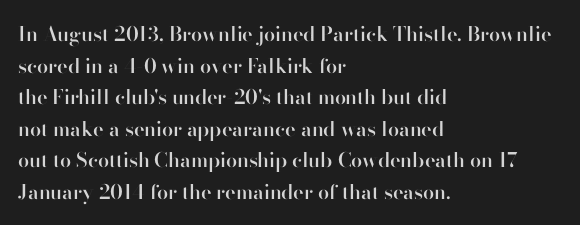
The block of text has a typical density, with ordinary space between rows. Nobody drew a line under any word here. Stroke thickness is moderately raised; the sample reads as semibold. The typography opts for an upright posture over an oblique one. Words appear dense and cohesive because spacing is normal. Where is the straight margin? On the left.
